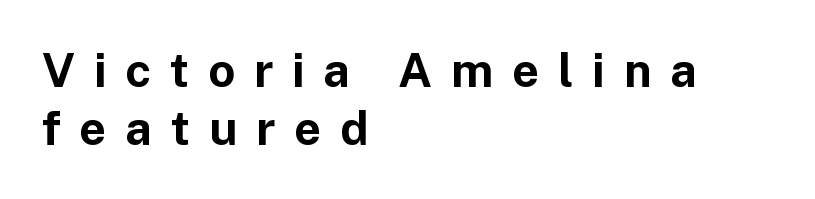
The image shows 47 px bold sans-serif type, upright; set left-aligned, line spacing 1.24x, unusually wide letter spacing (+0.4 em), not underlined; low stroke contrast and a medium x-height.
